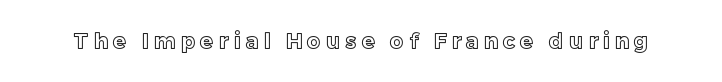
The image shows 21 px text type, upright; set unusually wide letter spacing (+0.26 em), not underlined.
